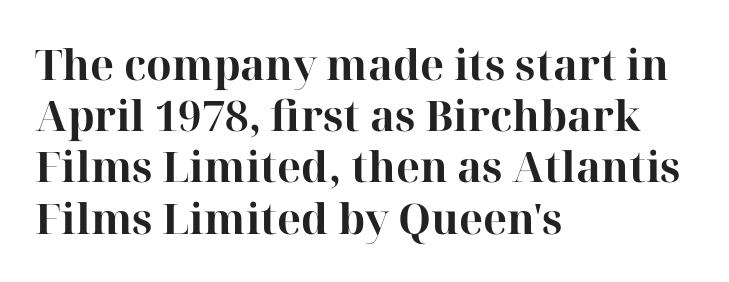
Q: Is the text bold? A: Yes.
Q: Is the text italic (slanted)? A: No, it is upright.
Q: Is the typeface a serif or a sans-serif typeface? A: Serif.
Q: Is the text underlined? A: No.
Q: How is the paragraph aligned? A: Left-aligned.
Q: Is the spacing between letters normal or unusually wide? A: Normal.
Q: Width (condensed, normal, or wide)? A: Normal.
Q: Stroke contrast? A: High.
Q: x-height? A: Medium.
Q: Monospaced? A: No.
